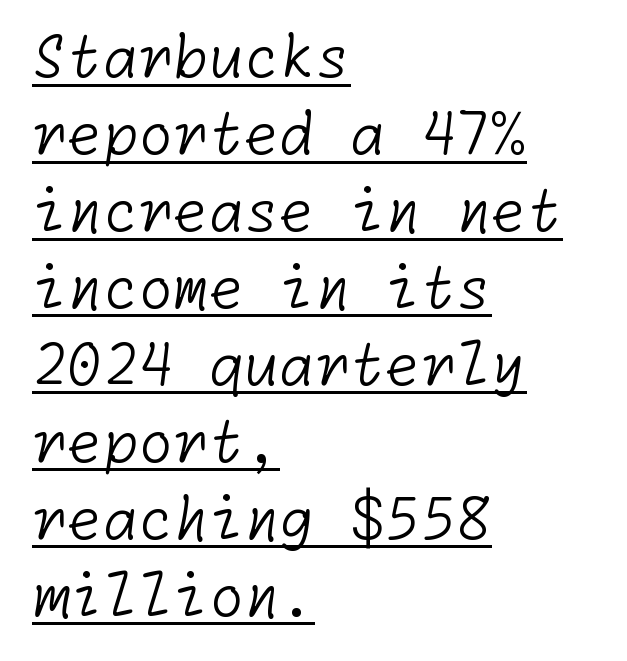
The image shows 57 px light sans-serif type; set left-aligned, normal line spacing (1.35x), normal letter spacing, underlined; low stroke contrast and a medium x-height.
